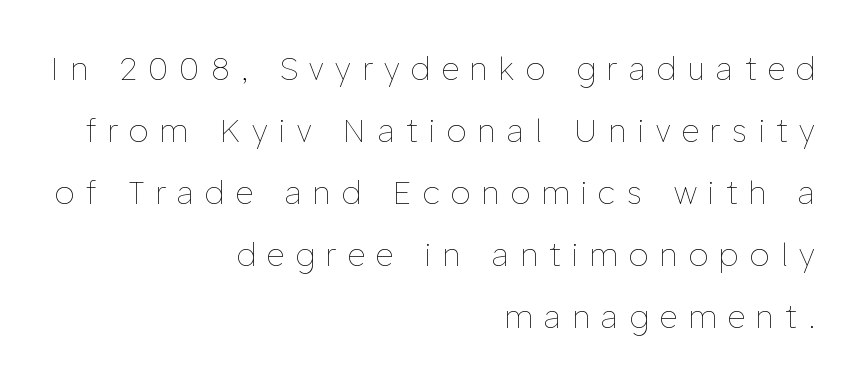
A typesetter would mark this as roman, not italic. The passage shown is not bold in any degree. You could not count columns in this text — the font is proportionally spaced. Line endings align vertically; line beginnings do not. The specimen omits any rule beneath the text block's lines. The horizontal fit of the characters is loose and conspicuously gappy.
